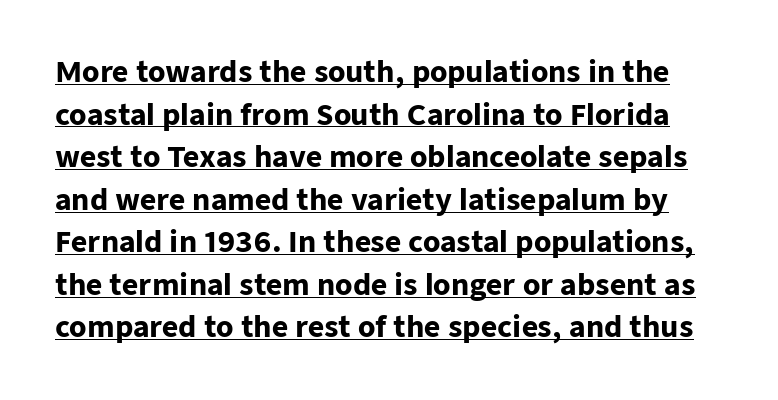
{"serif": "no", "italic": "no", "bold": "yes", "weight": "heavy", "width": "normal", "stroke_contrast": "low", "x_height": "medium", "monospaced": "no", "underline": "yes", "line_spacing": "normal", "line_spacing_ratio": 1.52, "letter_spacing": "normal", "letter_spacing_em": 0.0, "glyph_px": 28}
